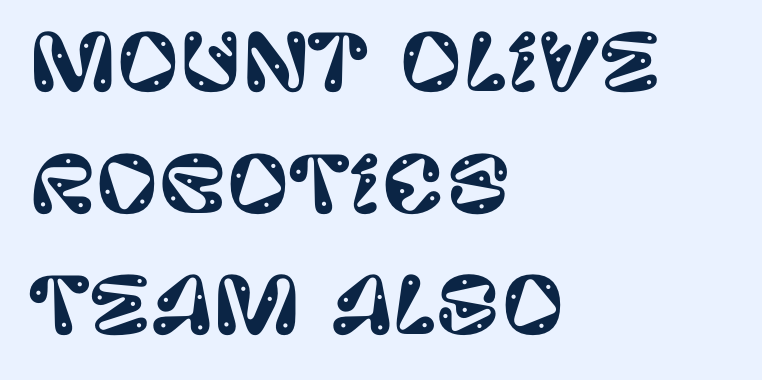
The image shows 77 px sans-serif type; set left-aligned, normal line spacing (1.58x), normal letter spacing, not underlined; low stroke contrast and a large x-height.
